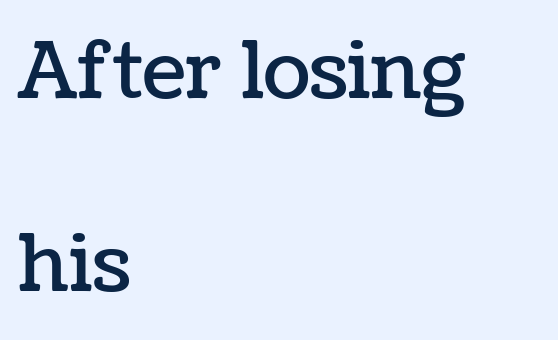
Q: Is the text italic (slanted)? A: No, it is upright.
Q: Is the text underlined? A: No.
Q: How is the paragraph aligned? A: Left-aligned.
Q: Is the spacing between letters normal or unusually wide? A: Normal.
Q: Is the spacing between lines tight, normal or loose? A: Loose.
Q: Width (condensed, normal, or wide)? A: Normal.
Q: Stroke contrast? A: Low.
Q: x-height? A: Medium.
Q: Monospaced? A: No.
